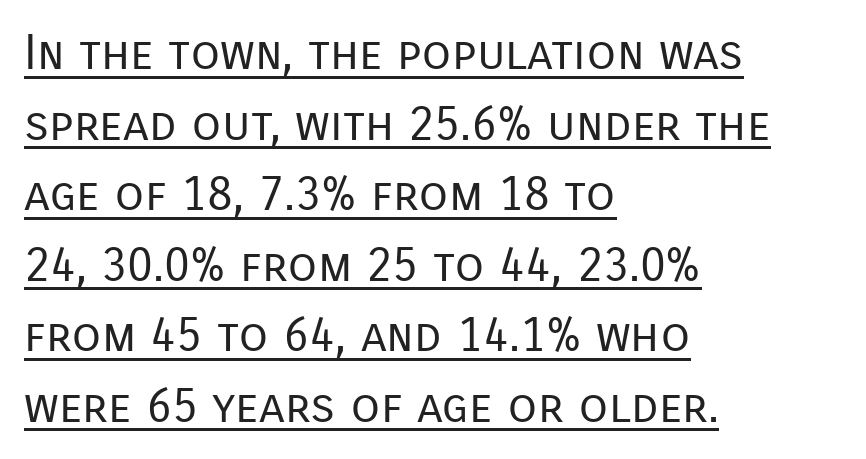
Q: Is the text bold? A: No.
Q: Is the text italic (slanted)? A: No, it is upright.
Q: Is the typeface a serif or a sans-serif typeface? A: Sans-serif.
Q: Is the text underlined? A: Yes.
Q: How is the paragraph aligned? A: Left-aligned.
Q: Is the spacing between letters normal or unusually wide? A: Normal.
Q: Is the spacing between lines tight, normal or loose? A: Normal.
Q: Width (condensed, normal, or wide)? A: Normal.
Q: Stroke contrast? A: Low.
Q: x-height? A: Medium.
Q: Monospaced? A: No.
